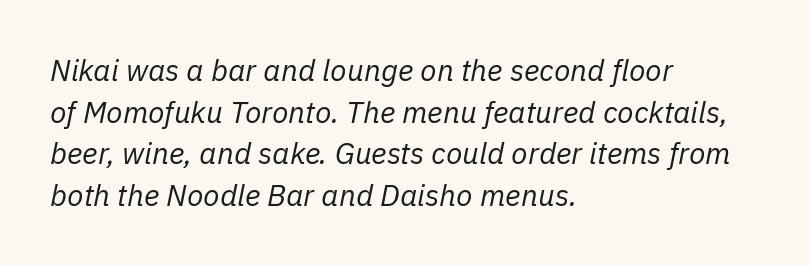
Q: Is the text bold? A: No.
Q: Is the text italic (slanted)? A: Yes, it leans right by about 11 degrees.
Q: Is the text underlined? A: No.
Q: How is the paragraph aligned? A: Left-aligned.
Q: Is the spacing between letters normal or unusually wide? A: Normal.
Q: Is the spacing between lines tight, normal or loose? A: Normal.
Q: Width (condensed, normal, or wide)? A: Normal.
Q: Stroke contrast? A: Low.
Q: x-height? A: Medium.
Q: Monospaced? A: No.
